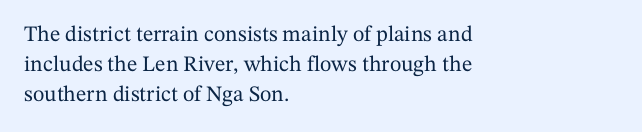
The lettering stays uniformly vertical, giving the passage a roman look. The text block is weighted toward the left margin, trailing off unevenly rightward. A typesetter would call this zero additional tracking. Evenly set lines give the paragraph a standard silhouette.
